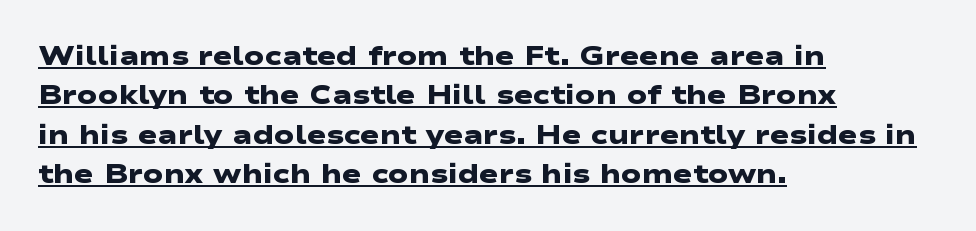
The image shows 26 px bold type; set left-aligned, normal line spacing (1.51x), normal letter spacing, underlined.
